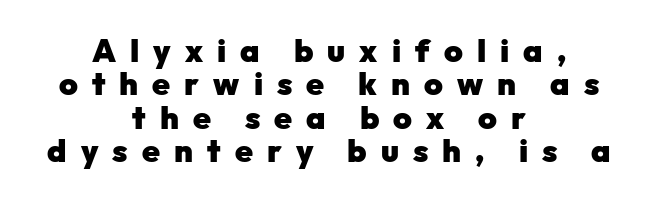
Q: Is the text bold? A: Yes.
Q: Is the text italic (slanted)? A: No, it is upright.
Q: Is the typeface a serif or a sans-serif typeface? A: Sans-serif.
Q: Is the text underlined? A: No.
Q: How is the paragraph aligned? A: Centered.
Q: Is the spacing between letters normal or unusually wide? A: Unusually wide.
Q: Is the spacing between lines tight, normal or loose? A: Tight.
Q: Width (condensed, normal, or wide)? A: Normal.
Q: Stroke contrast? A: Low.
Q: x-height? A: Medium.
Q: Monospaced? A: No.
